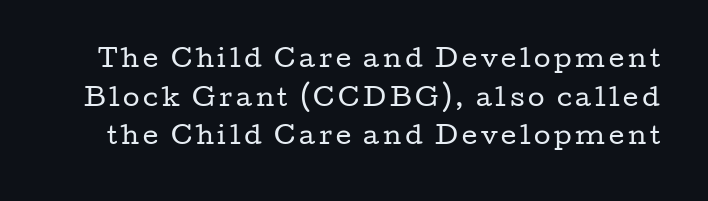
Q: Is the text bold? A: No.
Q: Is the text italic (slanted)? A: No, it is upright.
Q: Is the text underlined? A: No.
Q: Is the spacing between lines tight, normal or loose? A: Normal.
